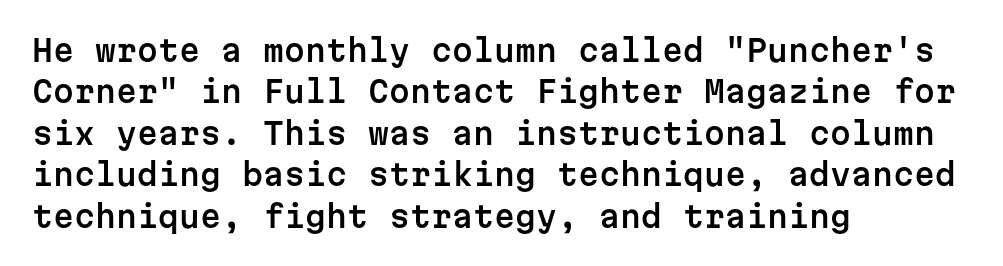
Caption: standard tracking, unaltered. The space between consecutive lines is moderate. Does the type have serifs? No, each stem ends abruptly. Here the designer chose a console-style face with uniform glyph widths.
